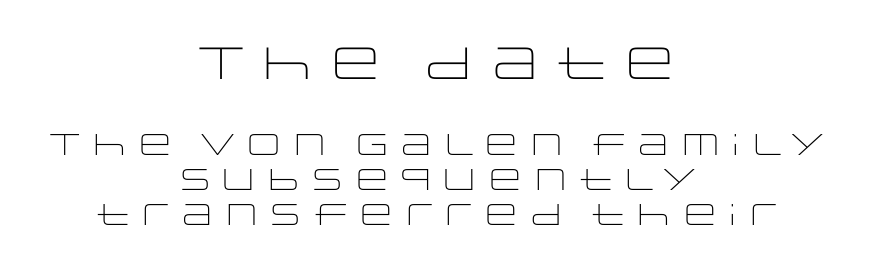
Q: Is the text bold? A: No.
Q: Is the text italic (slanted)? A: No, it is upright.
Q: Is the typeface a serif or a sans-serif typeface? A: Sans-serif.
Q: Is the text underlined? A: No.
Q: How is the paragraph aligned? A: Centered.
Q: Is the spacing between letters normal or unusually wide? A: Normal.
Q: Which block of text is set in a larger size, the first (top) or the second (bottom)? A: The first (top) one.
Q: Width (condensed, normal, or wide)? A: Wide.
Q: Stroke contrast? A: Low.
Q: x-height? A: Large.
Q: Monospaced? A: No.
